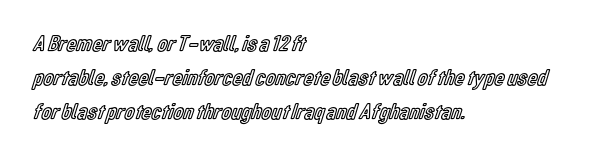
Left-aligned paragraph, ragged on the right. Compared with typical body copy, the letter spacing here is the same. Baseline-to-baseline distance is the conventional proportion of letter height. The string is rendered with underlining switched off.
